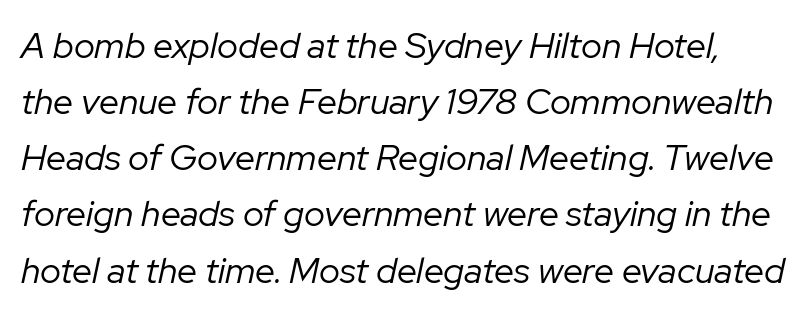
Whoever set this chose a conventional vertical rhythm. Posture: slanted. A quiet, ordinary-to-light weight characterises the typeface. Default kerning and tracking; the words read as compact shapes. Spacing verdict: proportional, widths tailored to each character. A clean baseline with only descenders dipping below it.
